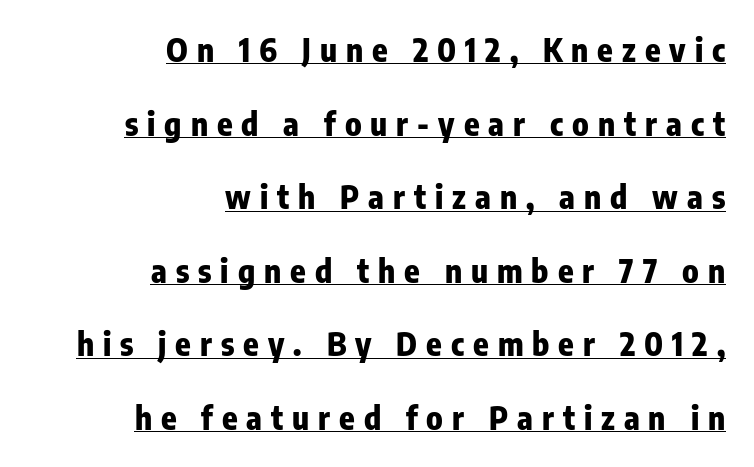
The specimen includes a rule beneath the text block's lines. Does the lettering tilt? It doesn't — this is upright. The typeface chosen for these lines omits serifs. Leftover space on each line is placed entirely before the opening word. The rendering uses natural spacing where letterforms have individual widths. A typesetter would call this heavily tracked-out type.
